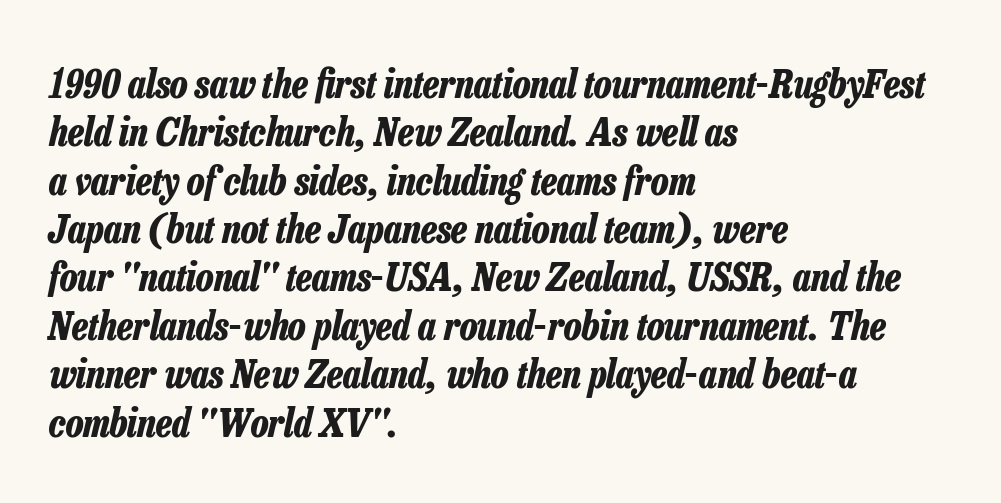
The image shows 39 px bold, condensed type, italic (leaning right); set left-aligned, line spacing 1.24x, normal letter spacing, not underlined; low stroke contrast and a medium x-height.
